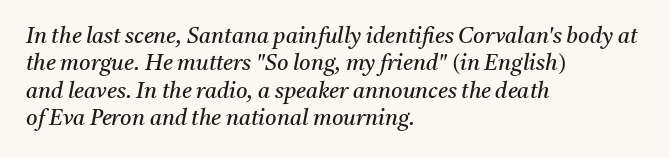
{"italic": "yes", "lean": "right", "slant_degrees": 11, "bold": "no", "underline": "no", "align": "left", "line_spacing": "normal", "line_spacing_ratio": 1.25, "letter_spacing": "normal", "letter_spacing_em": 0.0, "glyph_px": 22}
